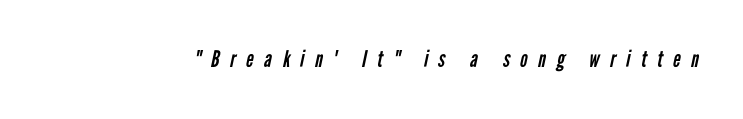
{"bold": "no", "underline": "no", "letter_spacing": "wide", "letter_spacing_em": 0.46, "glyph_px": 23}
